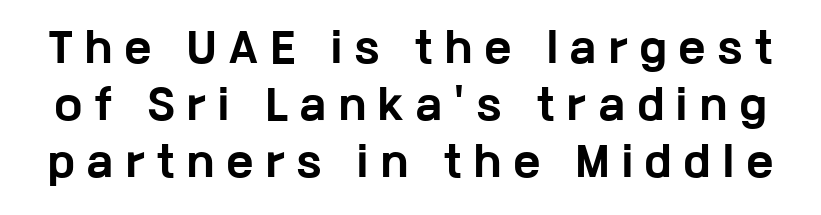
The image shows 40 px bold, wide sans-serif type, upright; set normal line spacing (1.43x), unusually wide letter spacing (+0.32 em), not underlined; low stroke contrast and a medium x-height.
